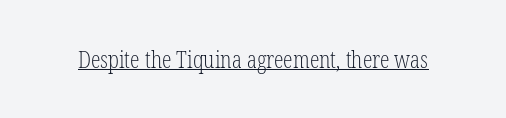
The image shows 24 px text type, upright; set normal letter spacing, underlined.
